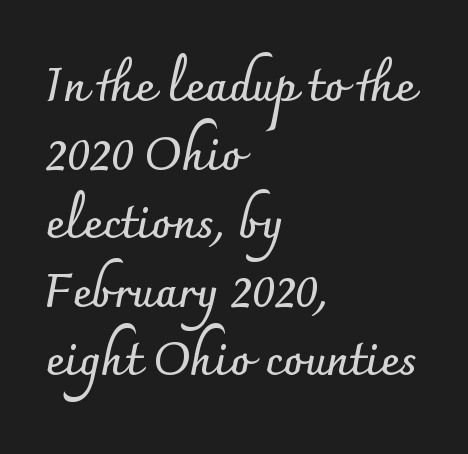
{"serif": "no", "bold": "yes", "weight": "semibold", "width": "normal", "stroke_contrast": "low", "x_height": "small", "monospaced": "no", "underline": "no", "align": "left", "line_spacing": "normal", "line_spacing_ratio": 1.49, "letter_spacing": "normal", "letter_spacing_em": 0.0, "glyph_px": 46}
